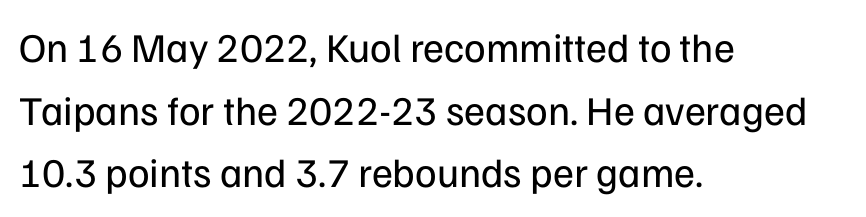
Check where the strokes stop: nothing finishes them off — pure sans. The font's upright variant was chosen for this text. The ragged edge is on the right, which tells us the setting is flush left. No letter is thick-stroked: the sample isn't bold.
